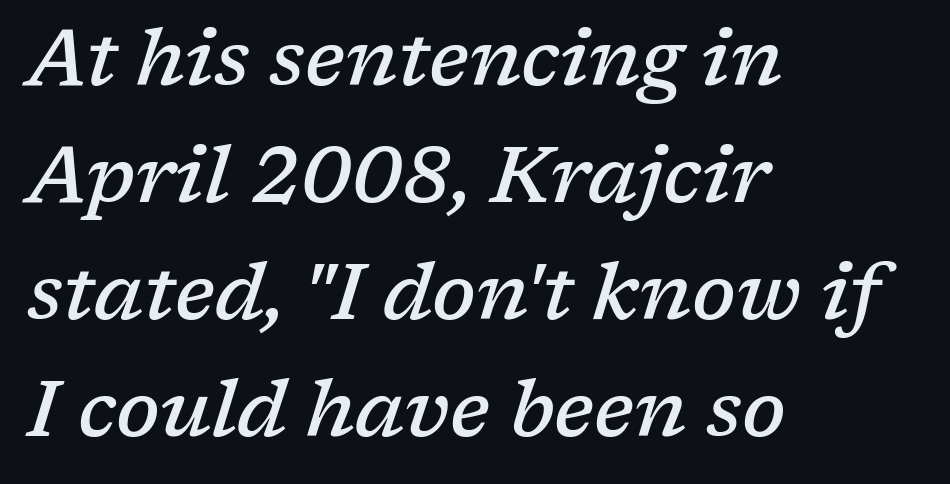
The baseline area is clear. The letterforms sit shoulder to shoulder at normal distance. Casual observation: everything's shoved over to the left. The letters advance in unequal steps, a hallmark of proportional type. The passage shown leans; its letterforms are oblique.
